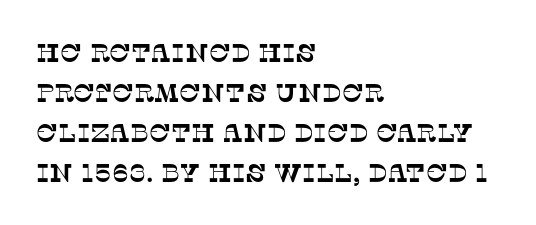
Descender tails drop into unmarked territory. Leading matches the norm, producing a regular column. Here the glyphs are tracked normally, forming tight word shapes. In CSS terms this would be text-align: left.
